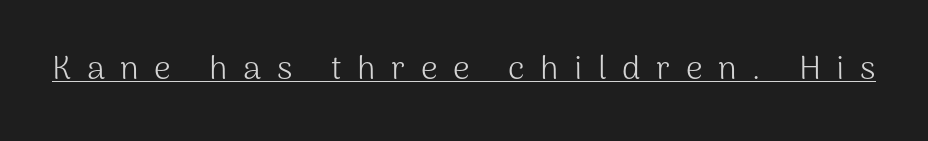
Q: Is the text bold? A: No.
Q: Is the text italic (slanted)? A: No, it is upright.
Q: Is the typeface a serif or a sans-serif typeface? A: Sans-serif.
Q: Is the text underlined? A: Yes.
Q: Is the spacing between letters normal or unusually wide? A: Unusually wide.
Q: Width (condensed, normal, or wide)? A: Normal.
Q: Stroke contrast? A: Medium.
Q: x-height? A: Medium.
Q: Monospaced? A: No.
